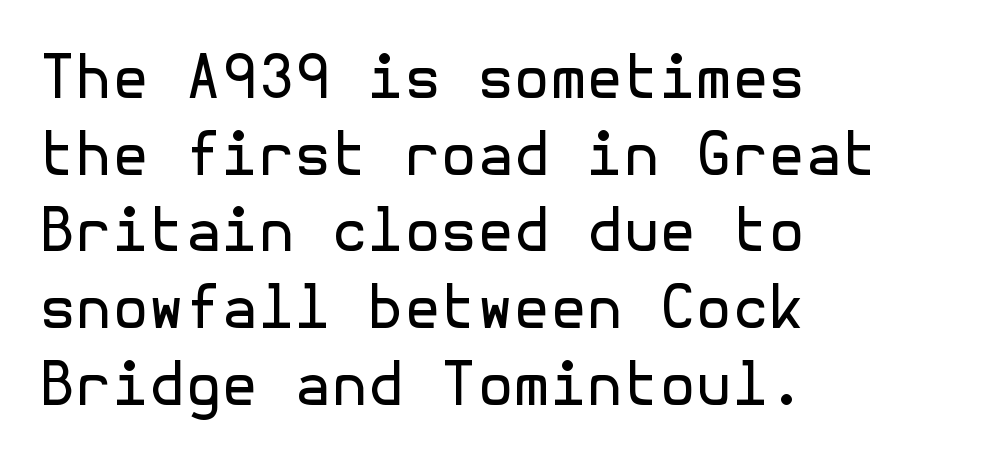
The image shows 59 px regular-weight sans-serif type, upright; set left-aligned, normal line spacing (1.3x), normal letter spacing, not underlined; a medium x-height.
